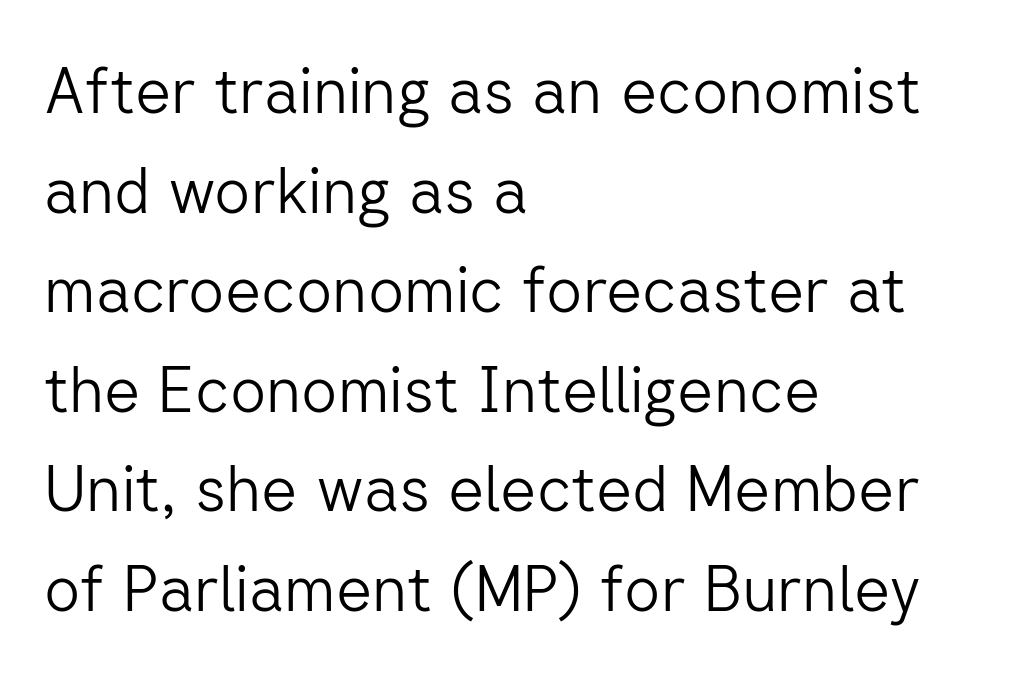
{"serif": "no", "italic": "no", "bold": "no", "weight": "light", "width": "normal", "stroke_contrast": "low", "x_height": "medium", "monospaced": "no", "underline": "no", "align": "left", "line_spacing": "normal", "line_spacing_ratio": 1.58, "letter_spacing": "normal", "letter_spacing_em": 0.0, "glyph_px": 63}
